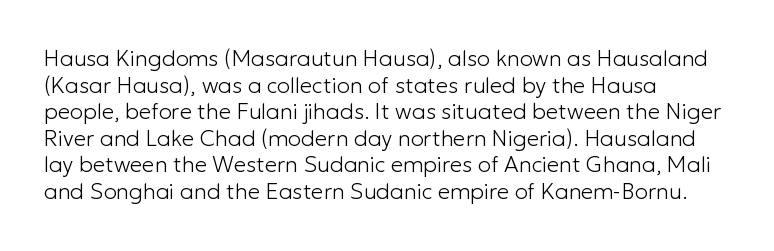
Q: Is the text bold? A: No.
Q: Is the text italic (slanted)? A: No, it is upright.
Q: Is the text underlined? A: No.
Q: How is the paragraph aligned? A: Left-aligned.
Q: Is the spacing between letters normal or unusually wide? A: Normal.
